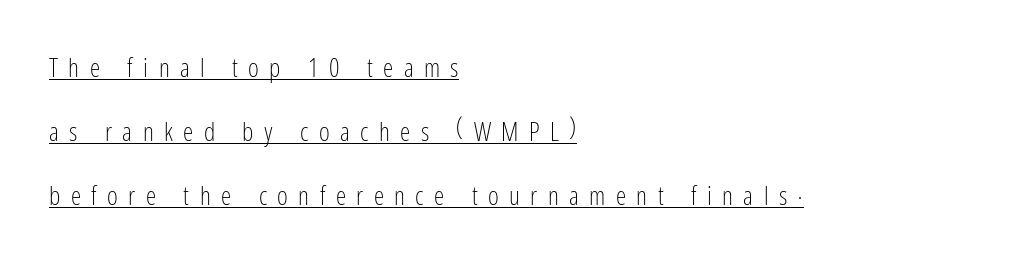
{"italic": "no", "bold": "no", "underline": "yes", "align": "left", "line_spacing": "loose", "line_spacing_ratio": 2.47, "letter_spacing": "wide", "letter_spacing_em": 0.4, "glyph_px": 26}
